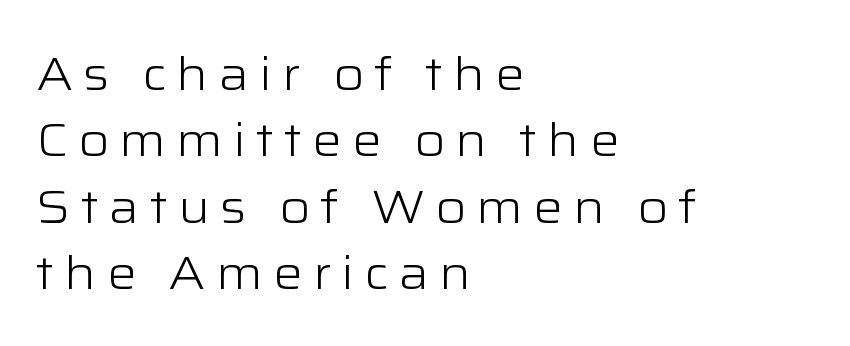
Anything drawn beneath the words? Only blank space. This block has exactly the height ordinary leading produces. Nothing sits at the stroke ends, so this counts as sans-serif. The letters are spread apart with noticeably loose tracking. Proportional: the letters do not fall into vertical columns. A typesetter would mark this as roman, not italic.
